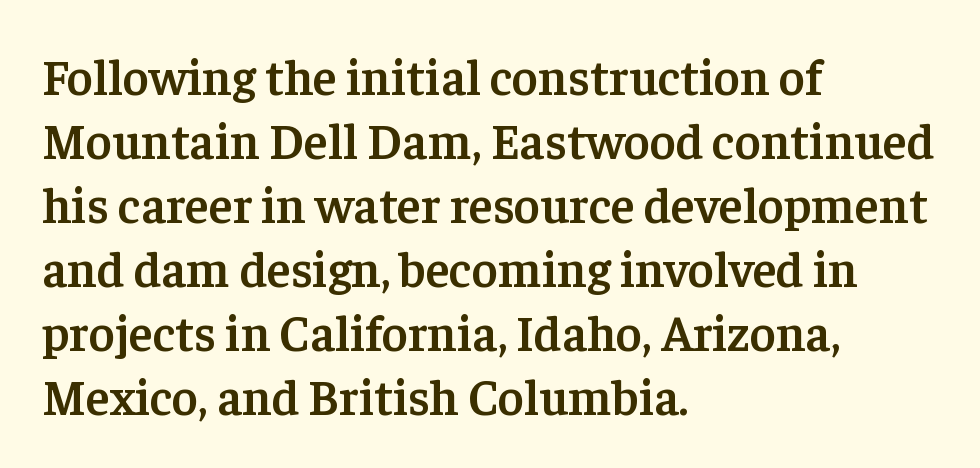
The image shows 50 px semibold serif type, upright; set left-aligned, normal line spacing (1.28x), normal letter spacing, not underlined; low stroke contrast and a medium x-height.
